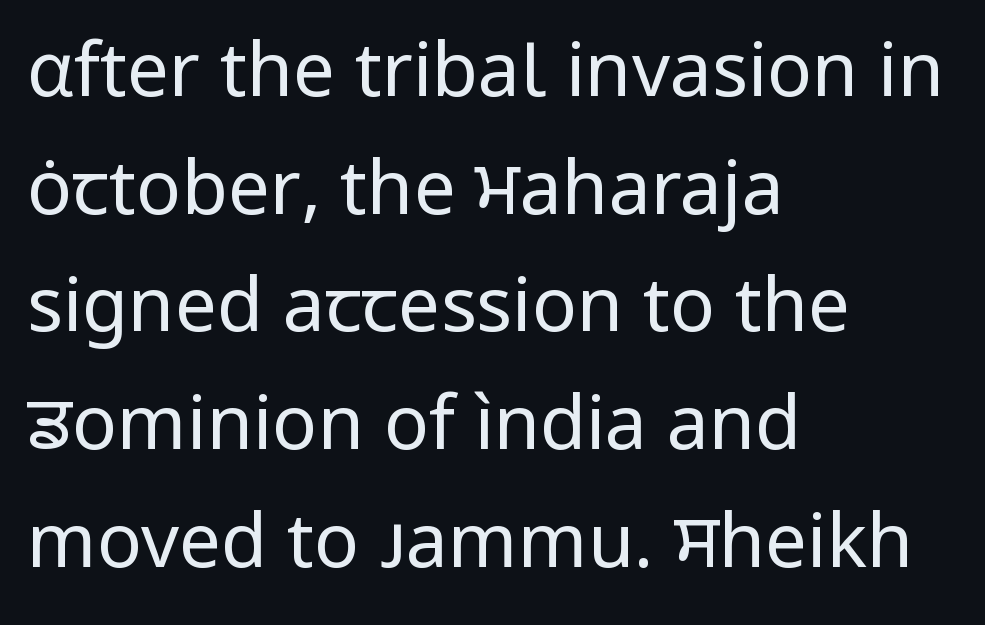
{"serif": "no", "italic": "no", "bold": "no", "weight": "regular", "width": "normal", "stroke_contrast": "low", "x_height": "medium", "monospaced": "no", "underline": "no", "align": "left", "line_spacing": "normal", "line_spacing_ratio": 1.57, "letter_spacing": "normal", "letter_spacing_em": 0.0, "glyph_px": 75}
